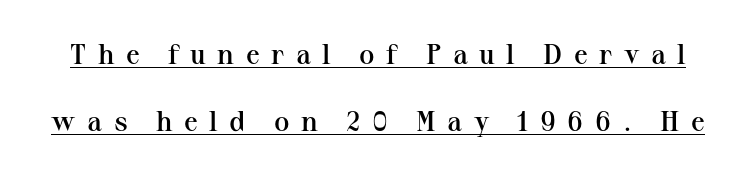
In designer terms, the underline attribute is active on this setting. You could only call the tracking loose — the letters float apart. Character widths vary here, with narrow letters taking less room than wide ones. Look at the bottom of the vertical strokes: they flare into serifs here. Quick note: not italic, upright. The passage shown is semibold, sitting just below true bold.
